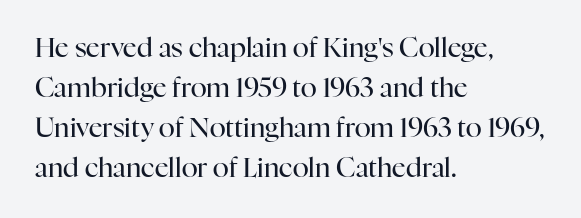
{"italic": "no", "bold": "no", "underline": "no", "align": "left", "line_spacing": "normal", "line_spacing_ratio": 1.48, "letter_spacing": "normal", "letter_spacing_em": 0.0, "glyph_px": 27}
